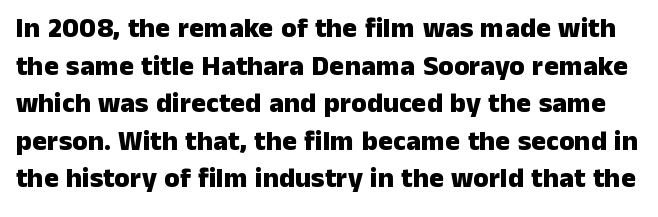
The image shows 28 px heavy sans-serif type, upright; set normal line spacing (1.34x), normal letter spacing, not underlined; low stroke contrast and a medium x-height.
